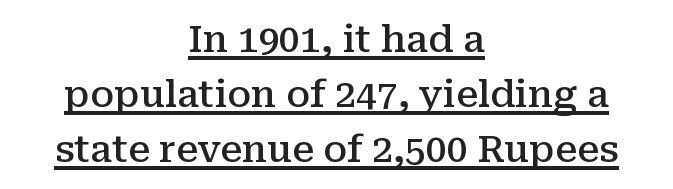
{"serif": "yes", "italic": "no", "bold": "semi", "weight": "semibold", "width": "normal", "stroke_contrast": "medium", "x_height": "medium", "monospaced": "no", "underline": "yes", "align": "center", "line_spacing": "normal", "line_spacing_ratio": 1.48, "letter_spacing": "normal", "letter_spacing_em": 0.0, "glyph_px": 37}
